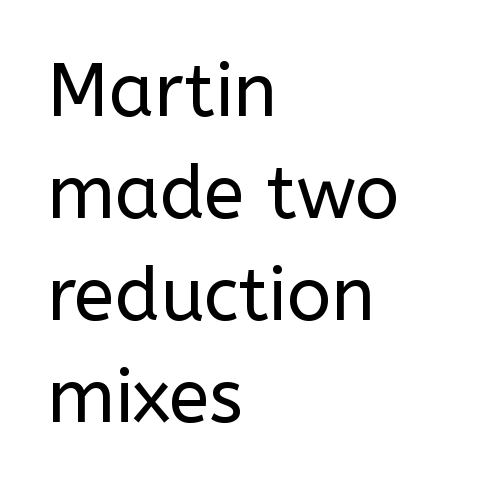
The rendering keeps characters at their native spacing. Proportional: the letters do not fall into vertical columns. These lines stack with their left ends in a neat column. This block has exactly the height ordinary leading produces. Beneath every word, the page is bare.
